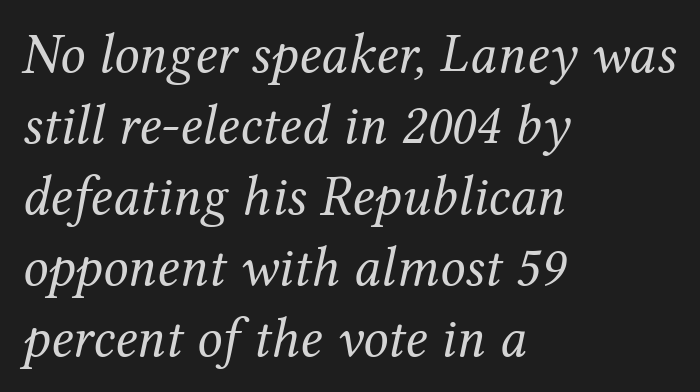
Q: Is the text bold? A: No.
Q: Is the text italic (slanted)? A: Yes, it leans right by about 12 degrees.
Q: Is the typeface a serif or a sans-serif typeface? A: Serif.
Q: Is the text underlined? A: No.
Q: How is the paragraph aligned? A: Left-aligned.
Q: Is the spacing between letters normal or unusually wide? A: Normal.
Q: Is the spacing between lines tight, normal or loose? A: Normal.
Q: Width (condensed, normal, or wide)? A: Normal.
Q: Stroke contrast? A: Medium.
Q: x-height? A: Medium.
Q: Monospaced? A: No.
